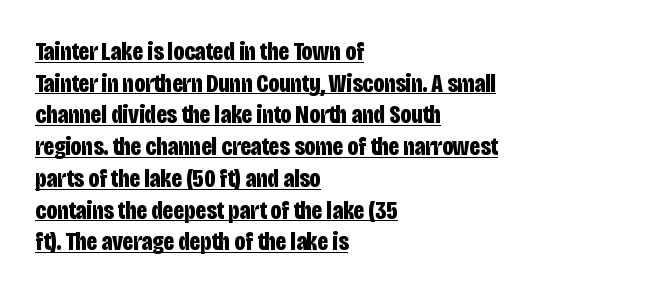
The image shows 26 px bold type, upright; set left-aligned, line spacing 1.22x, normal letter spacing, underlined.
